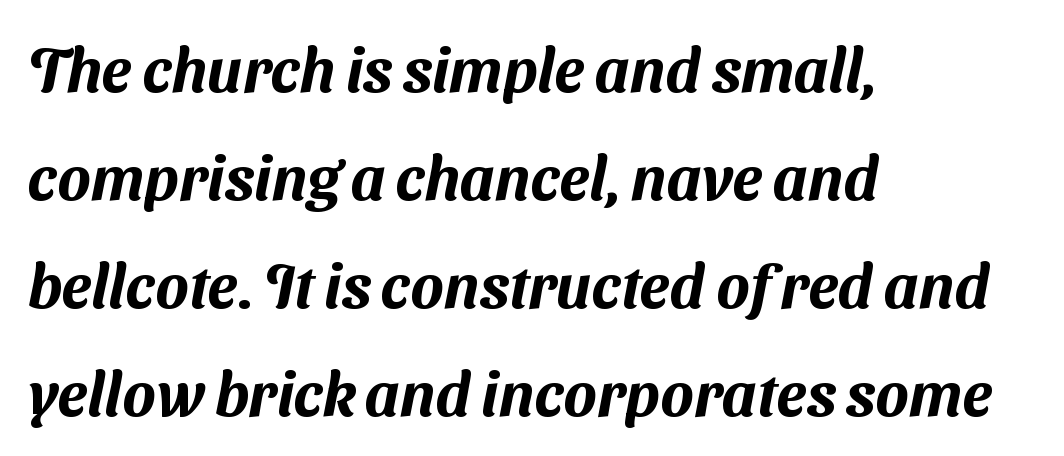
{"serif": "no", "width": "normal", "stroke_contrast": "medium", "x_height": "medium", "monospaced": "no", "underline": "no", "align": "left", "line_spacing_ratio": 1.74, "letter_spacing": "normal", "letter_spacing_em": 0.0, "glyph_px": 62}
